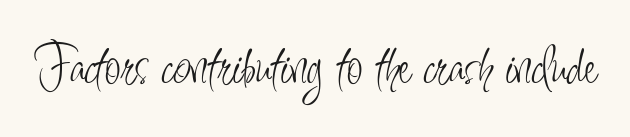
{"serif": "no", "bold": "no", "weight": "light", "width": "condensed", "stroke_contrast": "low", "x_height": "small", "monospaced": "no", "underline": "no", "letter_spacing": "normal", "letter_spacing_em": 0.0, "glyph_px": 58}
